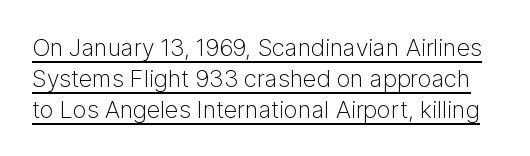
Here the glyphs are tracked normally, forming tight word shapes. Vertical spacing — default. Is the type heavy? It reads as light-to-regular instead. Check the space under the baseline: a stroke is drawn there. Does the lettering tilt? It doesn't — this is upright.
